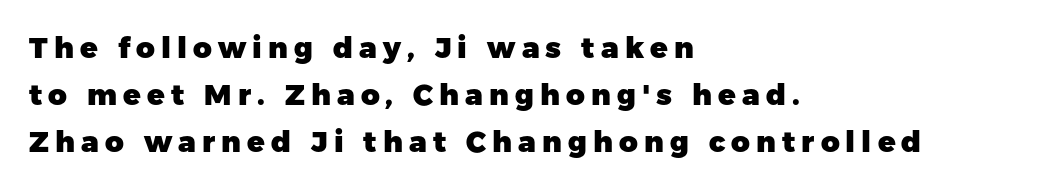
{"serif": "no", "italic": "no", "bold": "yes", "weight": "heavy", "width": "normal", "stroke_contrast": "low", "x_height": "medium", "monospaced": "no", "underline": "no", "align": "left", "line_spacing": "normal", "line_spacing_ratio": 1.62, "letter_spacing": "wide", "letter_spacing_em": 0.21, "glyph_px": 29}
